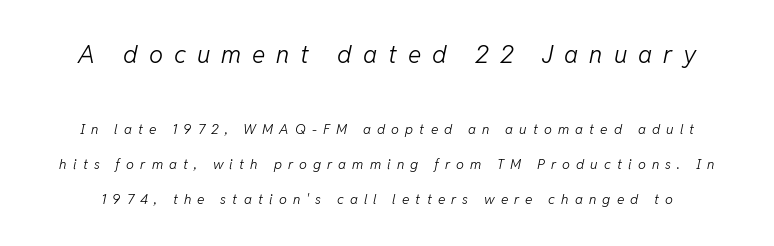
No word sits above an underline. Which of the two is more prominent by size? The first, at the top. The block of text is sparse from top to bottom, with ample space between rows. Bold? No — there's no thickening of the strokes.
